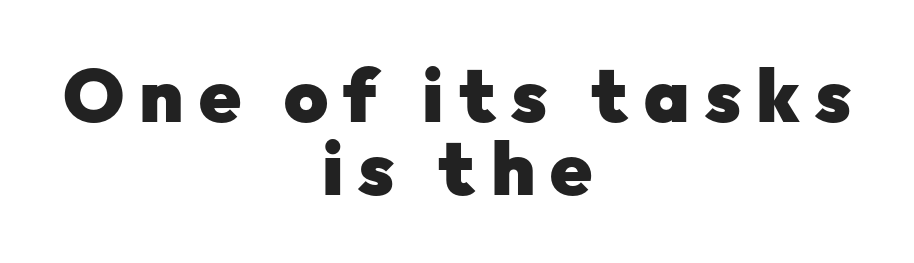
Q: Is the text bold? A: Yes.
Q: Is the text italic (slanted)? A: No, it is upright.
Q: Is the typeface a serif or a sans-serif typeface? A: Sans-serif.
Q: Is the text underlined? A: No.
Q: How is the paragraph aligned? A: Centered.
Q: Is the spacing between letters normal or unusually wide? A: Unusually wide.
Q: Is the spacing between lines tight, normal or loose? A: Tight.
Q: Width (condensed, normal, or wide)? A: Normal.
Q: Stroke contrast? A: Low.
Q: x-height? A: Medium.
Q: Monospaced? A: No.
